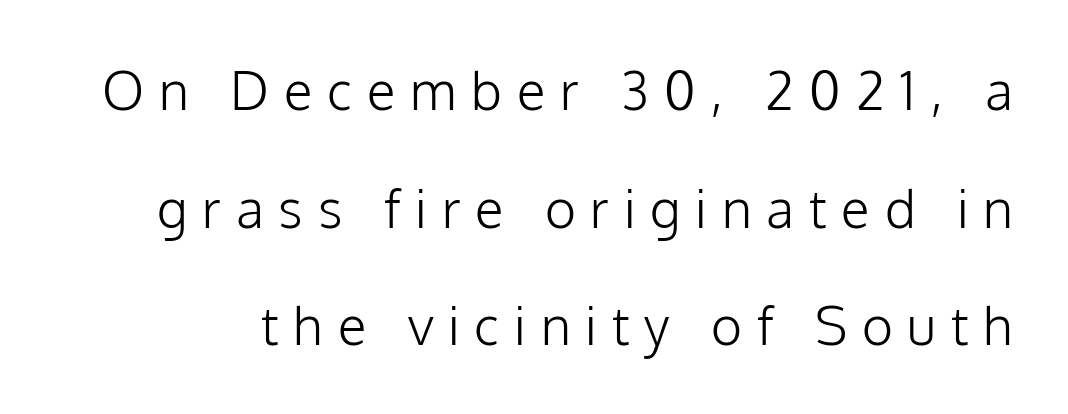
{"serif": "no", "italic": "no", "bold": "no", "weight": "light", "width": "normal", "stroke_contrast": "low", "x_height": "medium", "monospaced": "no", "underline": "no", "line_spacing": "loose", "line_spacing_ratio": 2.22, "letter_spacing": "wide", "letter_spacing_em": 0.28, "glyph_px": 53}
